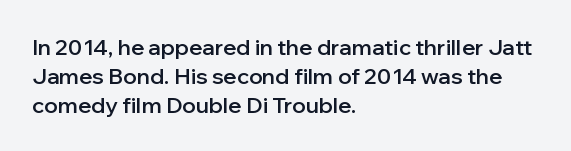
{"italic": "no", "bold": "semi", "underline": "no", "align": "left", "line_spacing": "normal", "line_spacing_ratio": 1.31, "letter_spacing": "normal", "letter_spacing_em": 0.0, "glyph_px": 22}
